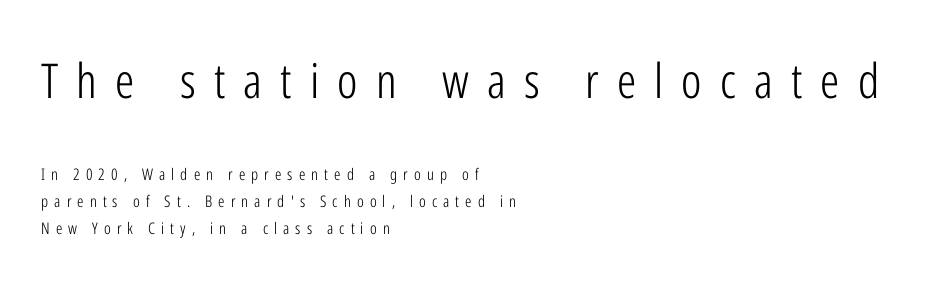
The image shows 48 px light, condensed sans-serif type, upright; set left-aligned, normal line spacing (1.7x), unusually wide letter spacing (+0.38 em), not underlined; the first (top) block is 3.0x larger; low stroke contrast and a medium x-height.
